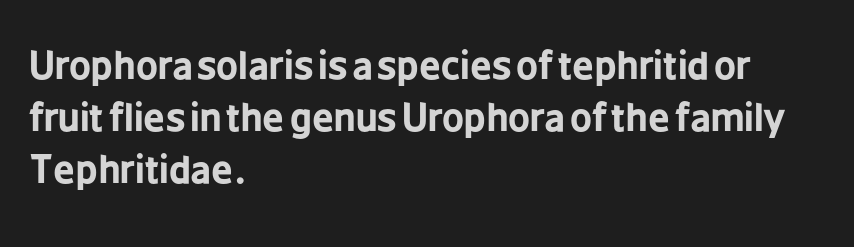
{"serif": "no", "italic": "no", "bold": "yes", "weight": "bold", "width": "condensed", "stroke_contrast": "low", "x_height": "medium", "monospaced": "no", "underline": "no", "align": "left", "line_spacing": "normal", "line_spacing_ratio": 1.37, "letter_spacing": "normal", "letter_spacing_em": 0.0, "glyph_px": 38}
